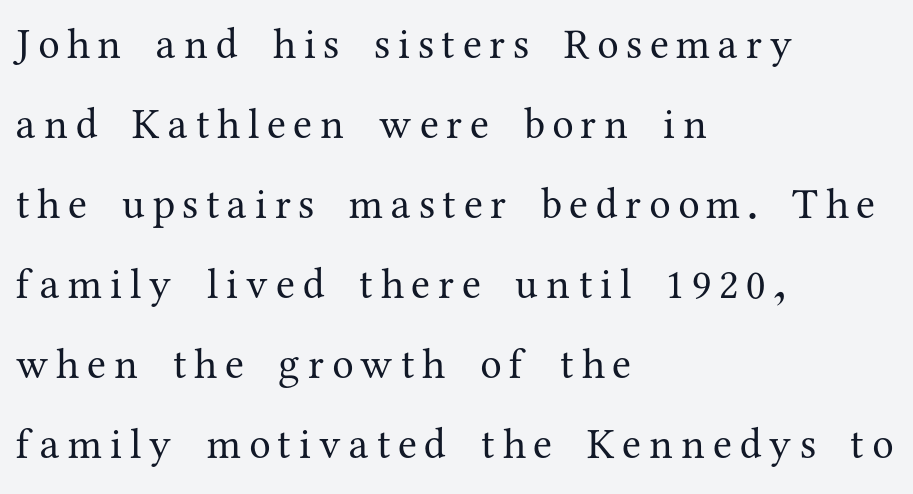
{"serif": "yes", "italic": "no", "bold": "no", "weight": "regular", "width": "normal", "stroke_contrast": "medium", "x_height": "medium", "monospaced": "no", "underline": "no", "align": "left", "line_spacing_ratio": 1.86, "glyph_px": 43}
